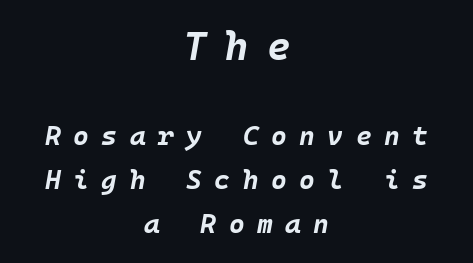
Casual observation: everything's sitting right in the middle. The lines sit at an ordinary, default distance from one another. You get the large type first, then a drop to smaller type. Each row of text sits above clean, open space. The tracking jumps out immediately: characters are airy and widely separated. Notice how the stems are inclined rather than vertical — that's the hallmark of italics.
